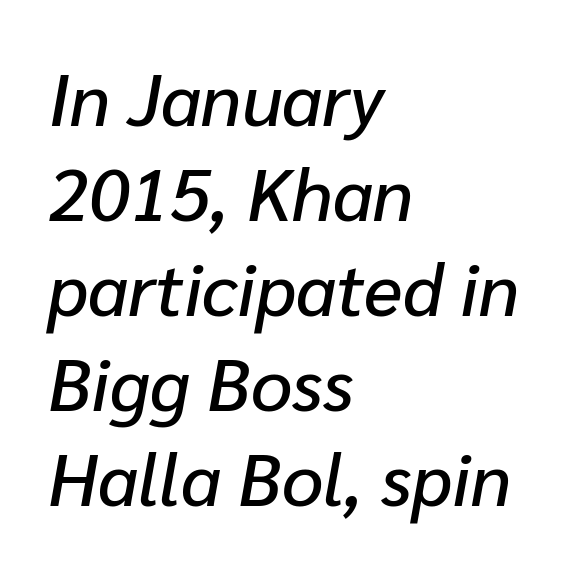
The image shows 73 px text type, italic (leaning right); set left-aligned, normal line spacing (1.3x), normal letter spacing, not underlined; low stroke contrast and a medium x-height.
